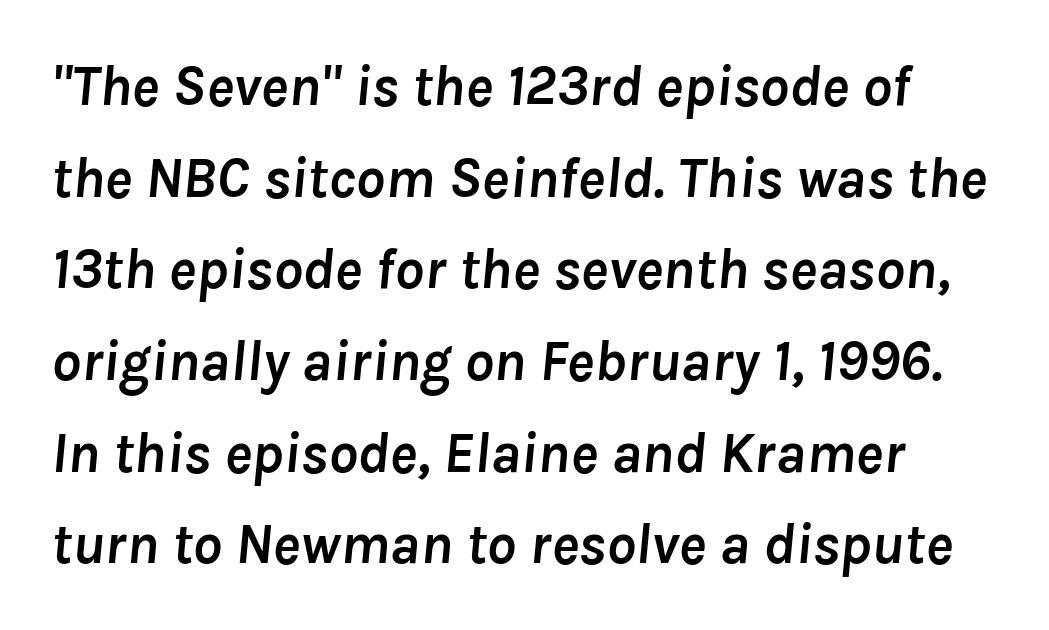
The line-height multiplier appears to be the usual default. Underline: absent. A typesetter would call this proportional, since set widths differ per character. The tracking reads as untouched default to a designer's eye. Style check: oblique.
